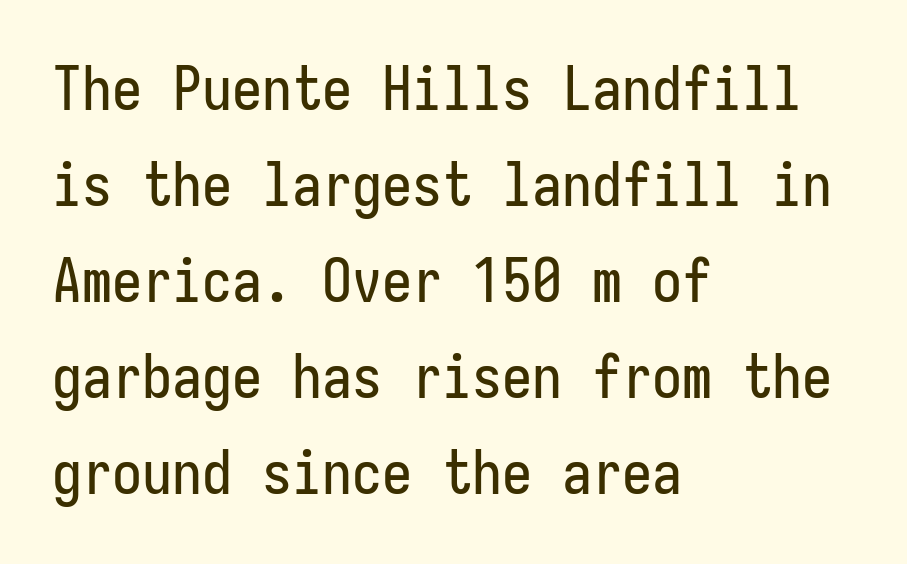
{"serif": "no", "italic": "no", "width": "condensed", "stroke_contrast": "low", "x_height": "medium", "monospaced": "yes", "underline": "no", "align": "left", "line_spacing": "normal", "line_spacing_ratio": 1.6, "letter_spacing": "normal", "letter_spacing_em": 0.0, "glyph_px": 60}
